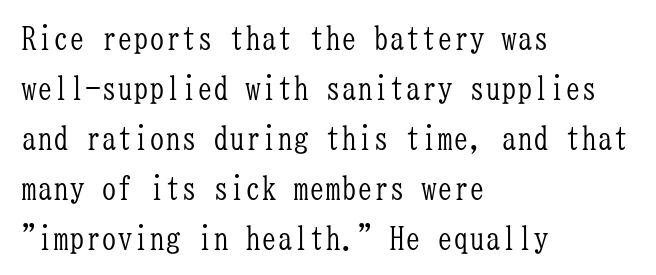
{"serif": "yes", "italic": "no", "bold": "no", "weight": "light", "width": "condensed", "stroke_contrast": "low", "x_height": "medium", "monospaced": "yes", "underline": "no", "align": "left", "line_spacing": "normal", "line_spacing_ratio": 1.56, "letter_spacing": "normal", "letter_spacing_em": 0.0, "glyph_px": 32}
